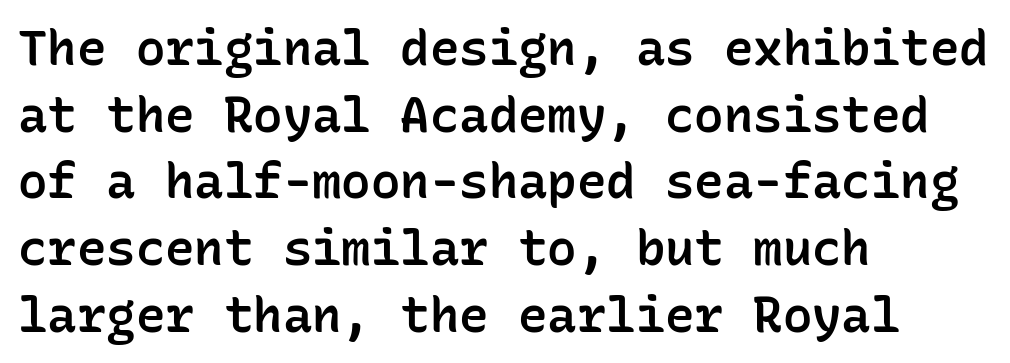
Q: Is the text bold? A: Semi-bold.
Q: Is the text italic (slanted)? A: No, it is upright.
Q: Is the typeface a serif or a sans-serif typeface? A: Sans-serif.
Q: Is the text underlined? A: No.
Q: How is the paragraph aligned? A: Left-aligned.
Q: Is the spacing between letters normal or unusually wide? A: Normal.
Q: Is the spacing between lines tight, normal or loose? A: Normal.
Q: Width (condensed, normal, or wide)? A: Normal.
Q: Stroke contrast? A: Low.
Q: x-height? A: Medium.
Q: Monospaced? A: Yes.
